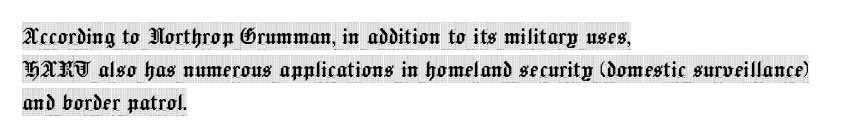
{"italic": "no", "underline": "no", "align": "left", "line_spacing_ratio": 1.23, "letter_spacing": "normal", "letter_spacing_em": 0.0, "glyph_px": 27}
